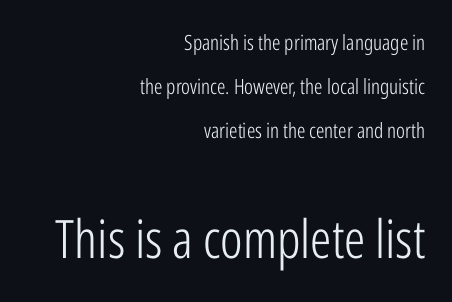
{"serif": "no", "italic": "no", "bold": "no", "weight": "light", "width": "condensed", "stroke_contrast": "low", "x_height": "medium", "monospaced": "no", "underline": "no", "align": "right", "line_spacing": "loose", "line_spacing_ratio": 2.09, "letter_spacing": "normal", "letter_spacing_em": 0.0, "larger_block": "second", "size_ratio": 2.52, "glyph_px": 53}
